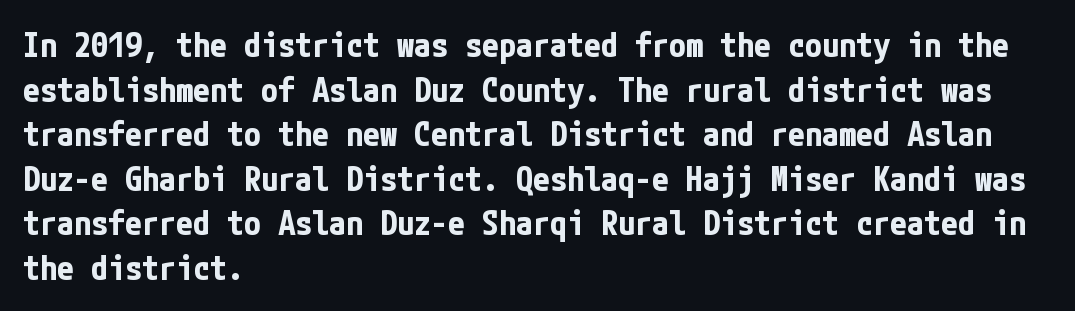
Q: Is the text bold? A: Yes.
Q: Is the text italic (slanted)? A: No, it is upright.
Q: Is the typeface a serif or a sans-serif typeface? A: Sans-serif.
Q: Is the text underlined? A: No.
Q: How is the paragraph aligned? A: Left-aligned.
Q: Is the spacing between letters normal or unusually wide? A: Normal.
Q: Is the spacing between lines tight, normal or loose? A: Normal.
Q: Width (condensed, normal, or wide)? A: Condensed.
Q: Stroke contrast? A: Low.
Q: x-height? A: Medium.
